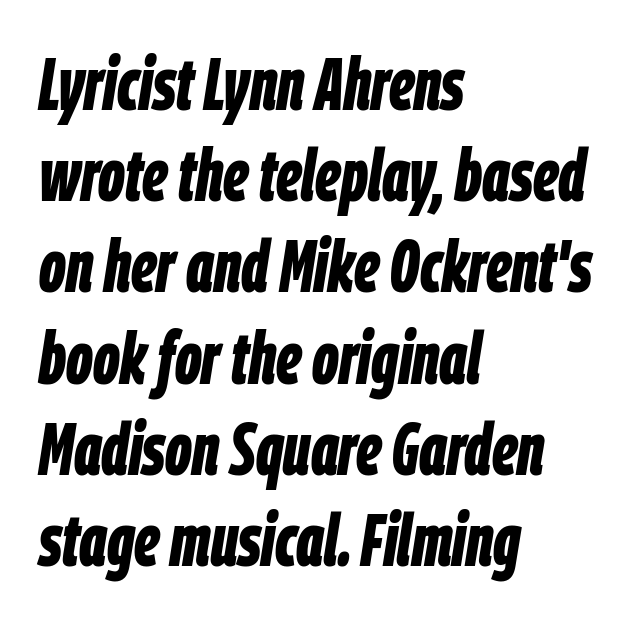
Q: Is the text bold? A: Yes.
Q: Is the text italic (slanted)? A: Yes, it leans right by about 9 degrees.
Q: Is the text underlined? A: No.
Q: How is the paragraph aligned? A: Left-aligned.
Q: Is the spacing between letters normal or unusually wide? A: Normal.
Q: Is the spacing between lines tight, normal or loose? A: Normal.
Q: Width (condensed, normal, or wide)? A: Condensed.
Q: Stroke contrast? A: Low.
Q: x-height? A: Large.
Q: Monospaced? A: No.
